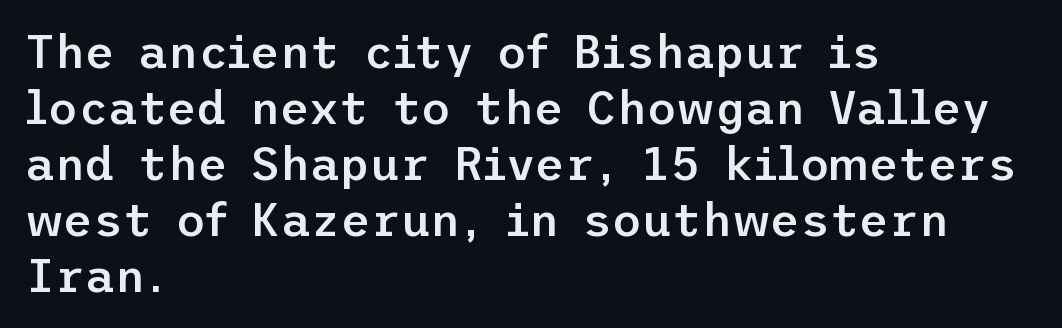
{"serif": "no", "italic": "no", "bold": "semi", "weight": "semibold", "width": "normal", "stroke_contrast": "low", "x_height": "medium", "underline": "no", "align": "left", "line_spacing_ratio": 1.22, "letter_spacing": "normal", "letter_spacing_em": 0.0, "glyph_px": 46}
